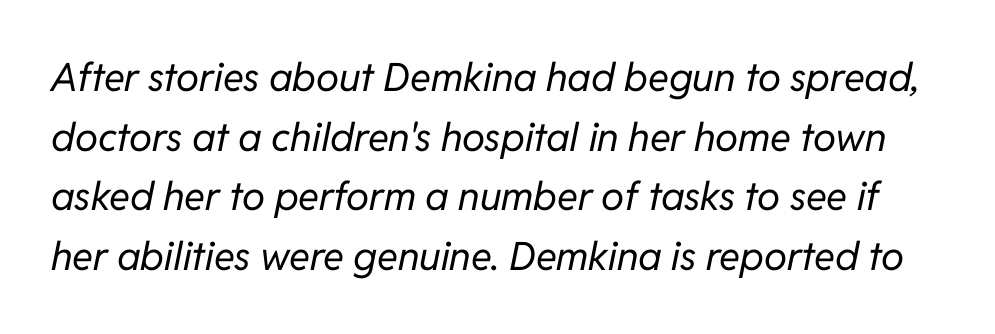
The passage shown is not underscored anywhere. Quick note: interline space is typical. Proportional: the letters do not fall into vertical columns. Does the lettering tilt? It does — this is italic. The face used here is rendered with its standard letterfit.
